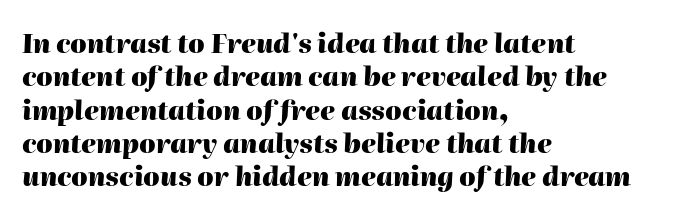
The image shows 26 px bold type, italic (leaning right); set left-aligned, normal line spacing (1.28x), normal letter spacing, not underlined.
